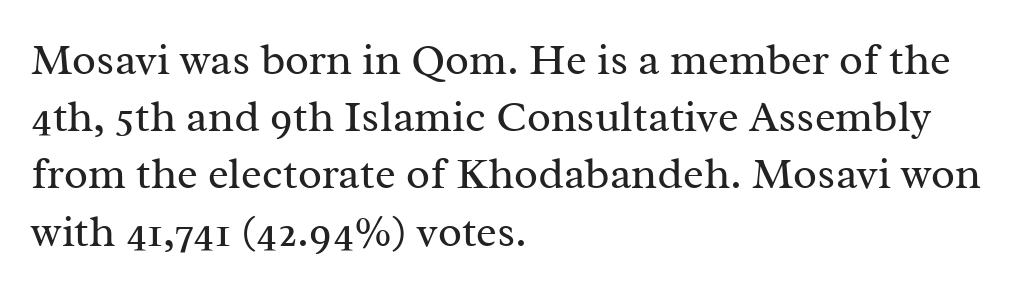
{"serif": "yes", "italic": "no", "bold": "no", "weight": "regular", "width": "normal", "stroke_contrast": "medium", "x_height": "medium", "monospaced": "no", "underline": "no", "align": "left", "line_spacing": "normal", "line_spacing_ratio": 1.3, "letter_spacing": "normal", "letter_spacing_em": 0.0, "glyph_px": 44}
